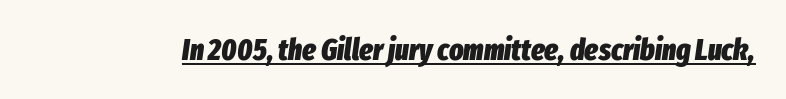
Q: Is the text bold? A: Yes.
Q: Is the text italic (slanted)? A: Yes, it leans right by about 8 degrees.
Q: Is the text underlined? A: Yes.
Q: Is the spacing between letters normal or unusually wide? A: Normal.
Q: Width (condensed, normal, or wide)? A: Condensed.
Q: Stroke contrast? A: Low.
Q: x-height? A: Medium.
Q: Monospaced? A: No.
